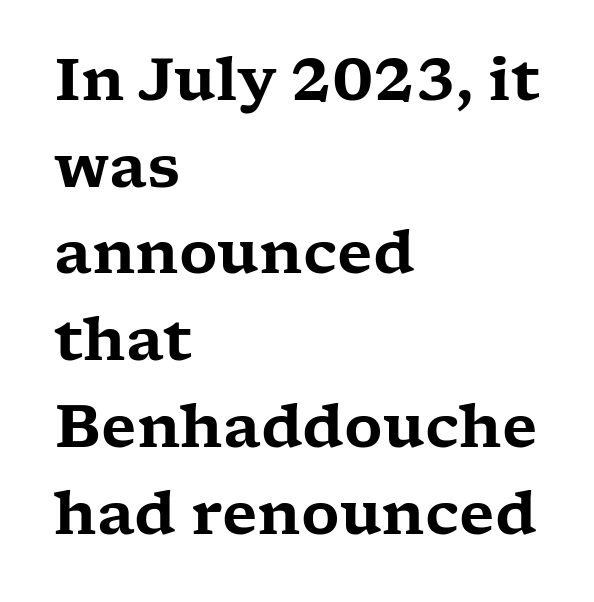
The image shows 59 px wide serif type, upright; set left-aligned, normal line spacing (1.47x), normal letter spacing, not underlined; low stroke contrast and a medium x-height.
